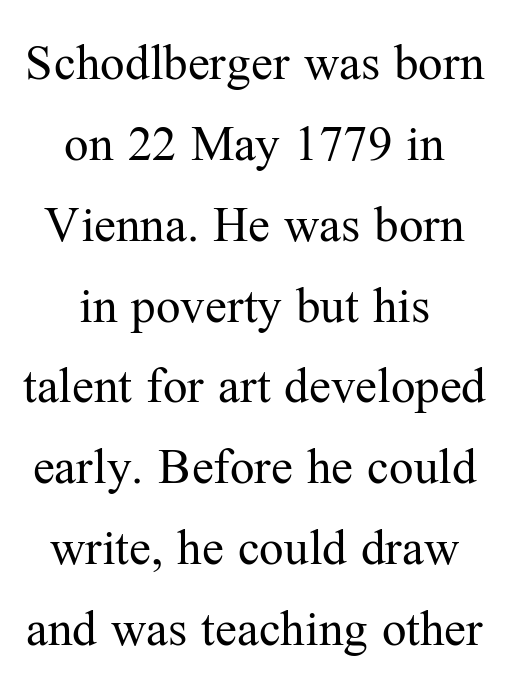
The image shows 49 px regular-weight serif type, upright; set centered, normal line spacing (1.65x), normal letter spacing, not underlined; medium stroke contrast and a medium x-height.
